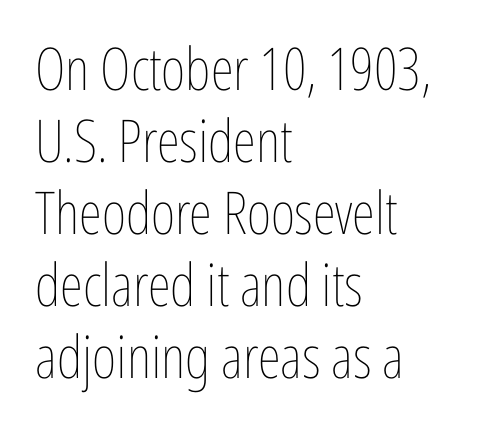
Q: Is the text bold? A: No.
Q: Is the text italic (slanted)? A: No, it is upright.
Q: Is the text underlined? A: No.
Q: How is the paragraph aligned? A: Left-aligned.
Q: Is the spacing between letters normal or unusually wide? A: Normal.
Q: Width (condensed, normal, or wide)? A: Condensed.
Q: Stroke contrast? A: Low.
Q: x-height? A: Medium.
Q: Monospaced? A: No.
